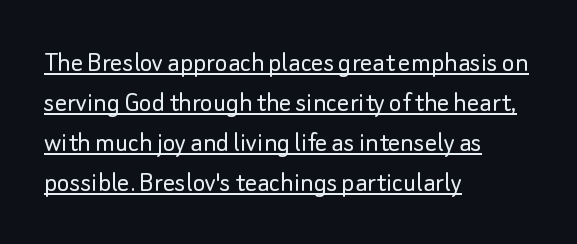
{"serif": "no", "italic": "no", "bold": "no", "weight": "light", "width": "normal", "stroke_contrast": "low", "x_height": "small", "monospaced": "no", "underline": "yes", "align": "left", "line_spacing": "normal", "line_spacing_ratio": 1.33, "letter_spacing": "normal", "letter_spacing_em": 0.0, "glyph_px": 30}
